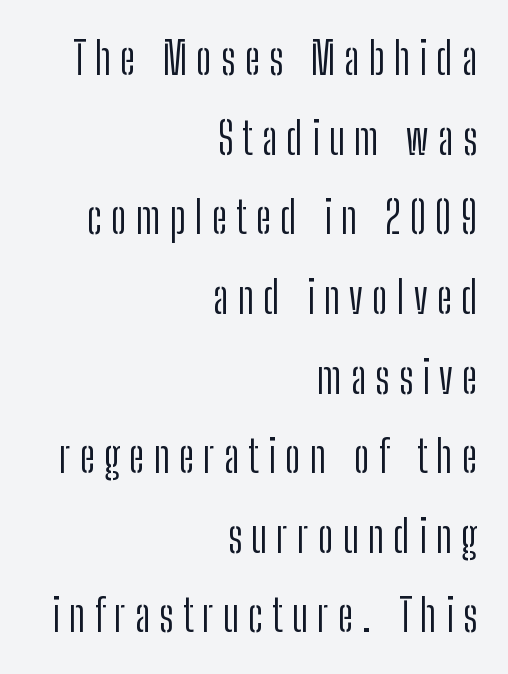
The image shows 44 px light, condensed sans-serif type, upright; set right-aligned, line spacing 1.81x, unusually wide letter spacing (+0.21 em), not underlined; low stroke contrast and a medium x-height.
